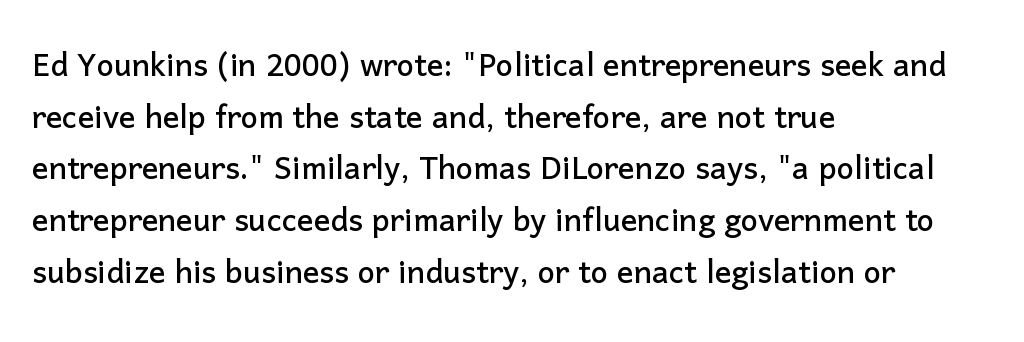
{"serif": "no", "italic": "no", "width": "normal", "stroke_contrast": "low", "x_height": "medium", "monospaced": "no", "underline": "no", "align": "left", "line_spacing": "normal", "line_spacing_ratio": 1.26, "letter_spacing": "normal", "letter_spacing_em": 0.0, "glyph_px": 41}
